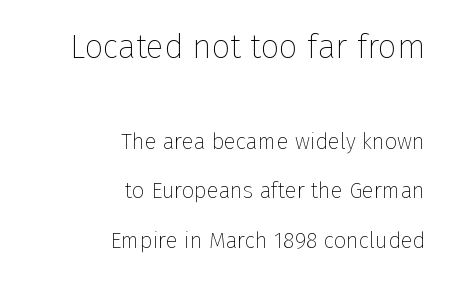
Q: Is the text bold? A: No.
Q: Is the text italic (slanted)? A: No, it is upright.
Q: Is the typeface a serif or a sans-serif typeface? A: Sans-serif.
Q: Is the text underlined? A: No.
Q: How is the paragraph aligned? A: Right-aligned.
Q: Is the spacing between letters normal or unusually wide? A: Normal.
Q: Is the spacing between lines tight, normal or loose? A: Loose.
Q: Which block of text is set in a larger size, the first (top) or the second (bottom)? A: The first (top) one.
Q: Width (condensed, normal, or wide)? A: Normal.
Q: Stroke contrast? A: Low.
Q: x-height? A: Medium.
Q: Monospaced? A: No.
